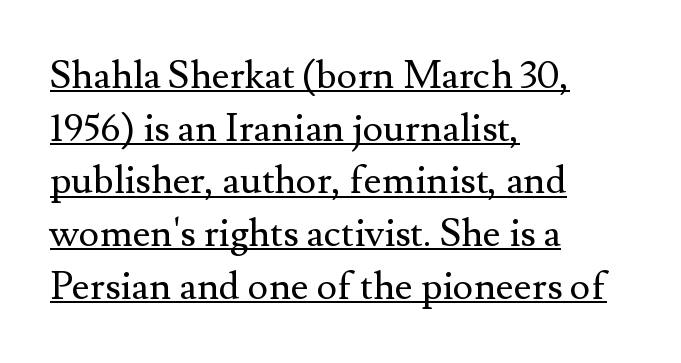
Q: Is the text bold? A: No.
Q: Is the text italic (slanted)? A: No, it is upright.
Q: Is the typeface a serif or a sans-serif typeface? A: Serif.
Q: Is the text underlined? A: Yes.
Q: How is the paragraph aligned? A: Left-aligned.
Q: Is the spacing between letters normal or unusually wide? A: Normal.
Q: Is the spacing between lines tight, normal or loose? A: Normal.
Q: Width (condensed, normal, or wide)? A: Normal.
Q: Stroke contrast? A: Medium.
Q: x-height? A: Small.
Q: Monospaced? A: No.
